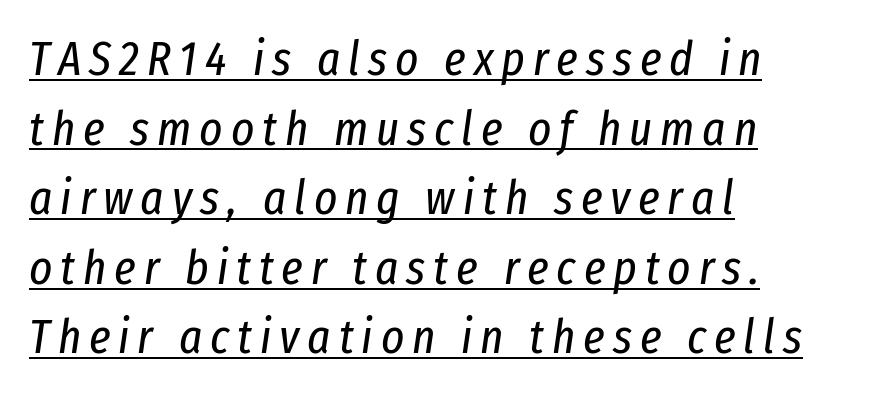
Q: Is the text bold? A: No.
Q: Is the text italic (slanted)? A: Yes, it leans right by about 8 degrees.
Q: Is the text underlined? A: Yes.
Q: How is the paragraph aligned? A: Left-aligned.
Q: Is the spacing between lines tight, normal or loose? A: Normal.
Q: Width (condensed, normal, or wide)? A: Condensed.
Q: Stroke contrast? A: Low.
Q: x-height? A: Medium.
Q: Monospaced? A: No.
